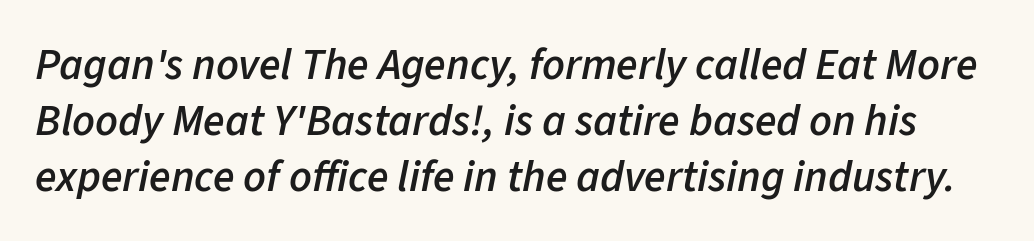
Is this a fixed-width face? No — the glyphs have proportional, varying widths. Words appear dense and cohesive because spacing is normal. Bare-footed words on every line. Rows of type keep a routine distance in the vertical direction. Slightly chunky letters — semibold, I'd say, not full bold.
